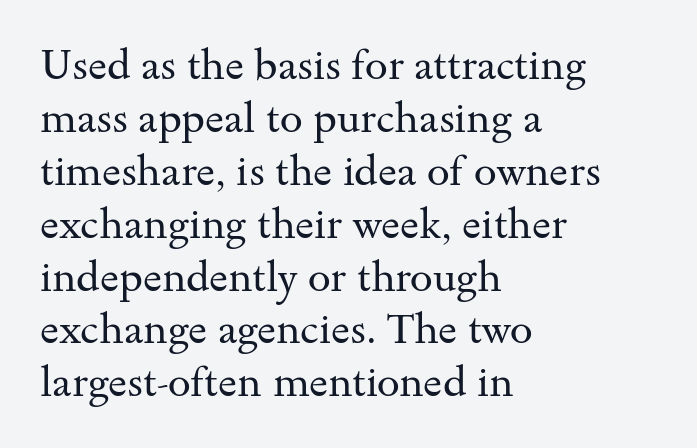
Characters follow at the spacing the type designer built in. A typesetter would call this proportional, since set widths differ per character. No letter is thick-stroked: the sample isn't bold. Quick note: not italic, upright.
